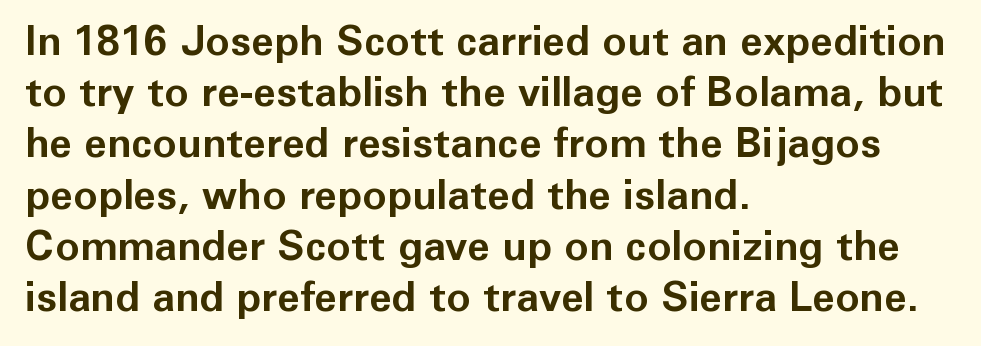
Each letter's strokes conclude bluntly, with no projecting serifs. Do the letters lean? They stand straight. Weight check: bold — yes, fully. Line starts are locked; line ends wander. The type is set solid horizontally, with unmodified tracking.
